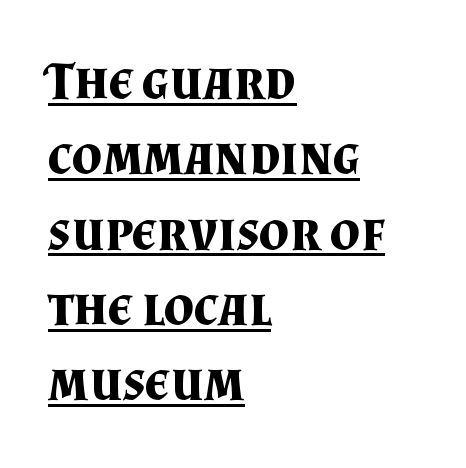
Q: Is the text bold? A: Yes.
Q: Is the text italic (slanted)? A: No, it is upright.
Q: Is the typeface a serif or a sans-serif typeface? A: Serif.
Q: Is the text underlined? A: Yes.
Q: How is the paragraph aligned? A: Left-aligned.
Q: Is the spacing between letters normal or unusually wide? A: Normal.
Q: Is the spacing between lines tight, normal or loose? A: Normal.
Q: Width (condensed, normal, or wide)? A: Normal.
Q: Stroke contrast? A: Medium.
Q: x-height? A: Small.
Q: Monospaced? A: No.
